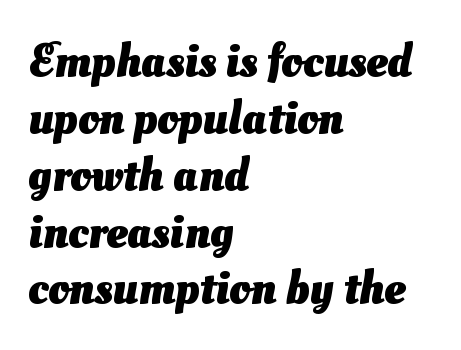
Q: Is the text bold? A: Yes.
Q: Is the typeface a serif or a sans-serif typeface? A: Sans-serif.
Q: Is the text underlined? A: No.
Q: How is the paragraph aligned? A: Left-aligned.
Q: Is the spacing between letters normal or unusually wide? A: Normal.
Q: Width (condensed, normal, or wide)? A: Normal.
Q: Stroke contrast? A: Medium.
Q: x-height? A: Small.
Q: Monospaced? A: No.
